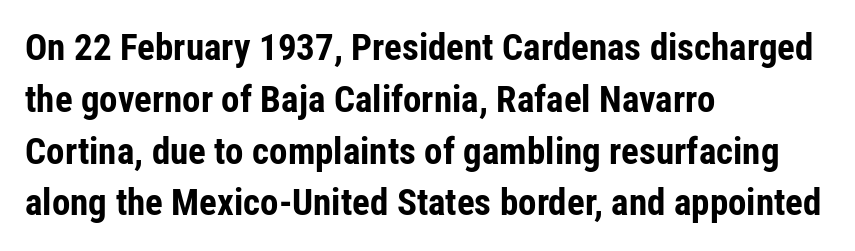
The image shows 37 px bold, condensed sans-serif type, upright; set left-aligned, normal line spacing (1.4x), normal letter spacing, not underlined; low stroke contrast and a medium x-height.
